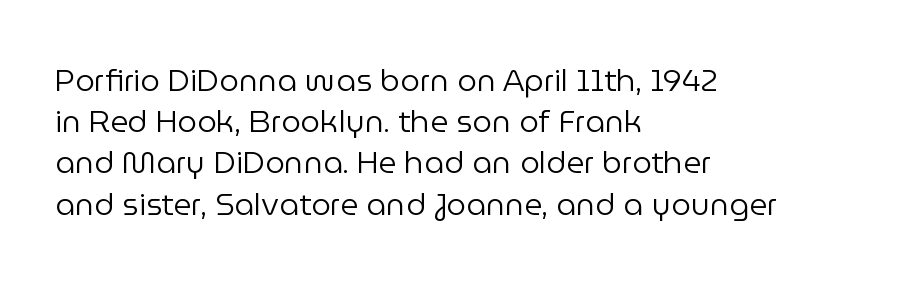
The image shows 31 px regular-weight sans-serif type, upright; set left-aligned, normal line spacing (1.33x), normal letter spacing, not underlined; low stroke contrast and a medium x-height.
